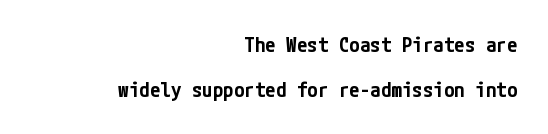
Q: Is the text bold? A: Semi-bold.
Q: Is the text italic (slanted)? A: No, it is upright.
Q: Is the text underlined? A: No.
Q: How is the paragraph aligned? A: Right-aligned.
Q: Is the spacing between letters normal or unusually wide? A: Normal.
Q: Is the spacing between lines tight, normal or loose? A: Loose.
